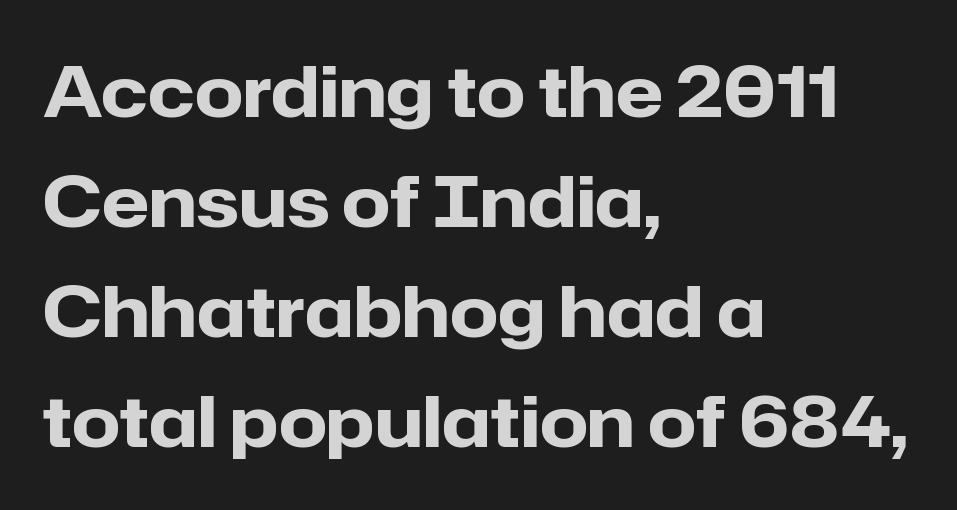
Q: Is the text bold? A: Yes.
Q: Is the text italic (slanted)? A: No, it is upright.
Q: Is the typeface a serif or a sans-serif typeface? A: Sans-serif.
Q: Is the text underlined? A: No.
Q: How is the paragraph aligned? A: Left-aligned.
Q: Is the spacing between letters normal or unusually wide? A: Normal.
Q: Is the spacing between lines tight, normal or loose? A: Normal.
Q: Width (condensed, normal, or wide)? A: Normal.
Q: Stroke contrast? A: Low.
Q: x-height? A: Medium.
Q: Monospaced? A: No.
